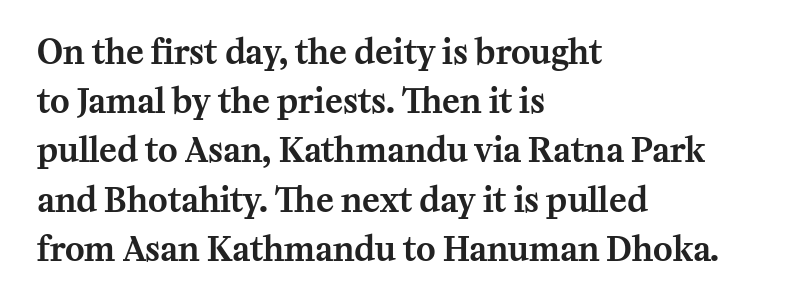
{"serif": "yes", "italic": "no", "width": "normal", "stroke_contrast": "medium", "x_height": "medium", "monospaced": "no", "underline": "no", "align": "left", "line_spacing": "normal", "line_spacing_ratio": 1.49, "letter_spacing": "normal", "letter_spacing_em": 0.0, "glyph_px": 33}
